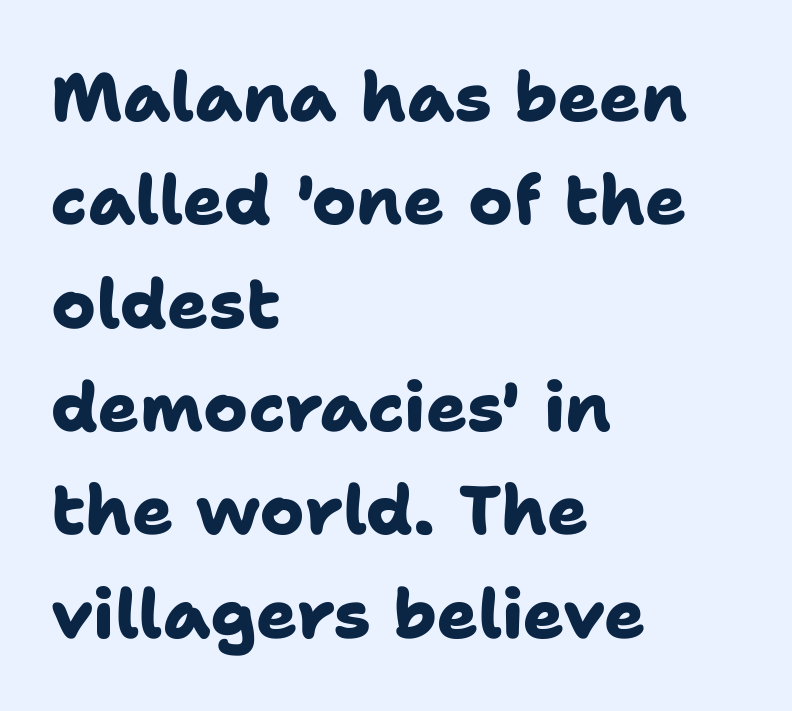
Q: Is the text bold? A: Yes.
Q: Is the typeface a serif or a sans-serif typeface? A: Sans-serif.
Q: Is the text underlined? A: No.
Q: How is the paragraph aligned? A: Left-aligned.
Q: Is the spacing between letters normal or unusually wide? A: Normal.
Q: Is the spacing between lines tight, normal or loose? A: Normal.
Q: Width (condensed, normal, or wide)? A: Normal.
Q: Stroke contrast? A: Low.
Q: x-height? A: Medium.
Q: Monospaced? A: No.
